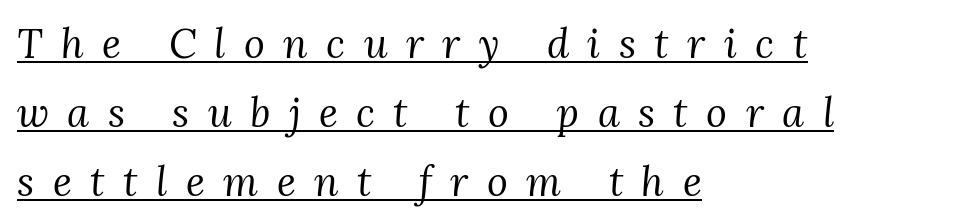
{"serif": "yes", "italic": "yes", "lean": "right", "slant_degrees": 3, "bold": "no", "weight": "regular", "width": "normal", "stroke_contrast": "medium", "x_height": "medium", "monospaced": "no", "underline": "yes", "align": "left", "line_spacing_ratio": 1.72, "letter_spacing": "wide", "letter_spacing_em": 0.46, "glyph_px": 40}
